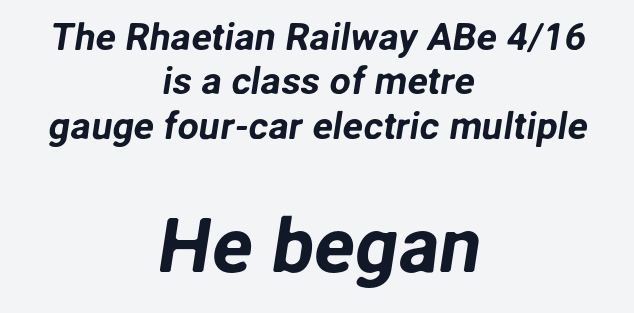
Is the letter spacing exaggerated? No — it looks like the ordinary default. To sum up the face: it is a sans, with no serifs. Letters rest on an invisible, unmarked baseline. Both edges are ragged and mirror each other, which tells us the setting is centered. Varying glyph widths throughout — classic text-font behaviour.
